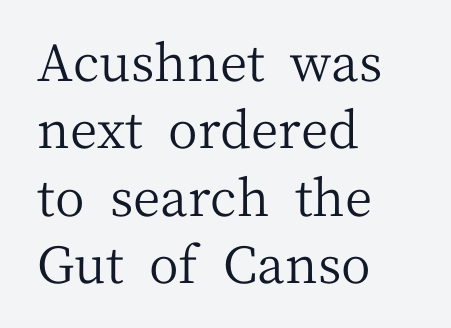
Each letter keeps its own natural width here, so spacing adapts to shape. Where is the straight margin? On the left. Rule under the text: the space is simply empty. Regarding serifs, this sample has them. Is there much room between lines? A standard amount, neither cramped nor airy. Italic? Not at all — the glyphs are vertical.
